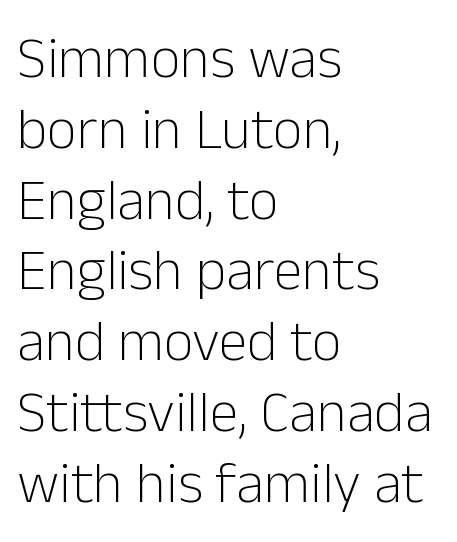
Q: Is the text bold? A: No.
Q: Is the text italic (slanted)? A: No, it is upright.
Q: Is the typeface a serif or a sans-serif typeface? A: Sans-serif.
Q: Is the text underlined? A: No.
Q: How is the paragraph aligned? A: Left-aligned.
Q: Is the spacing between letters normal or unusually wide? A: Normal.
Q: Width (condensed, normal, or wide)? A: Normal.
Q: Stroke contrast? A: Low.
Q: x-height? A: Medium.
Q: Monospaced? A: No.
